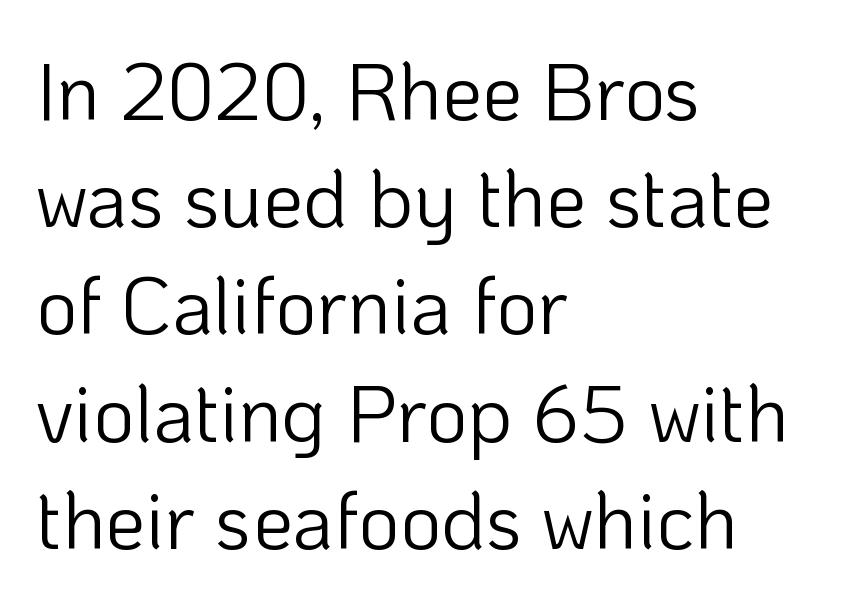
Each stroke keeps to a modest, everyday thickness or less. The paragraph shown leans on its left margin. Observe the ordinary spacing: letters are neighbours, not strangers. The passage shown stacks its lines at a standard gap. A typesetter would call this proportional, since set widths differ per character.
